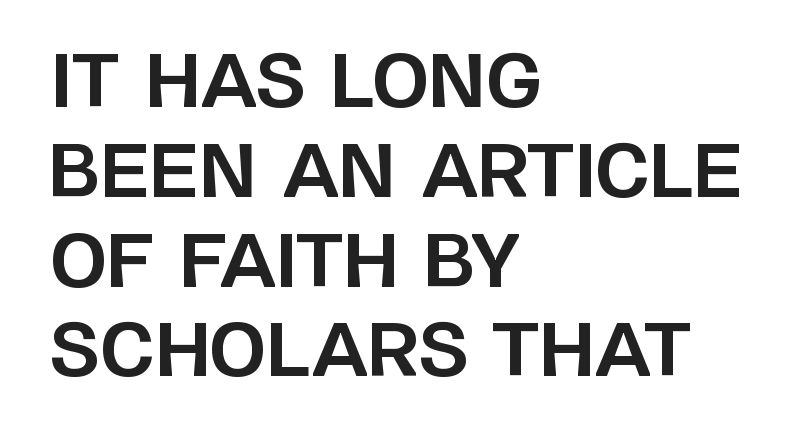
The passage shown is typed in a proportional face where columns would drift. Heft: maximum for text — a bold. A typesetter would label this face a sans. Just letters on the line, the space beneath them empty.
